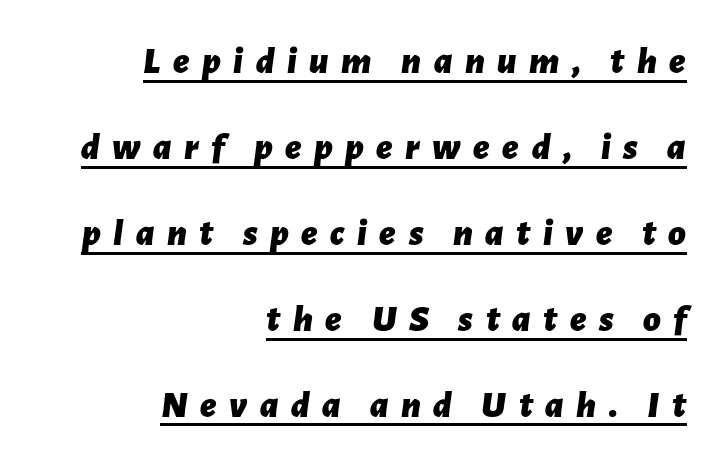
The image shows 38 px bold type, italic (leaning right); set right-aligned, loose line spacing (2.26x), unusually wide letter spacing (+0.33 em), underlined; low stroke contrast and a medium x-height.
